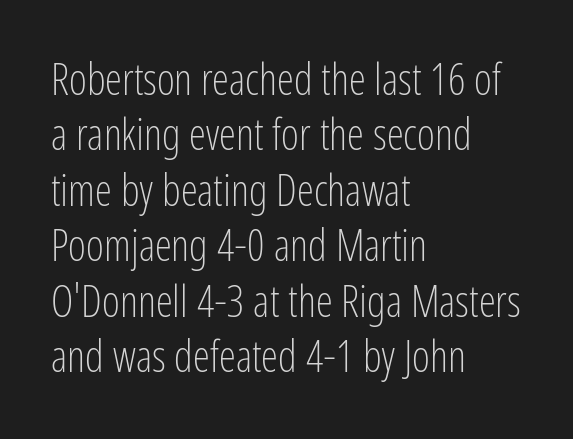
Q: Is the text bold? A: No.
Q: Is the text italic (slanted)? A: No, it is upright.
Q: Is the typeface a serif or a sans-serif typeface? A: Sans-serif.
Q: Is the text underlined? A: No.
Q: How is the paragraph aligned? A: Left-aligned.
Q: Is the spacing between letters normal or unusually wide? A: Normal.
Q: Is the spacing between lines tight, normal or loose? A: Normal.
Q: Width (condensed, normal, or wide)? A: Condensed.
Q: Stroke contrast? A: Low.
Q: x-height? A: Medium.
Q: Monospaced? A: No.
